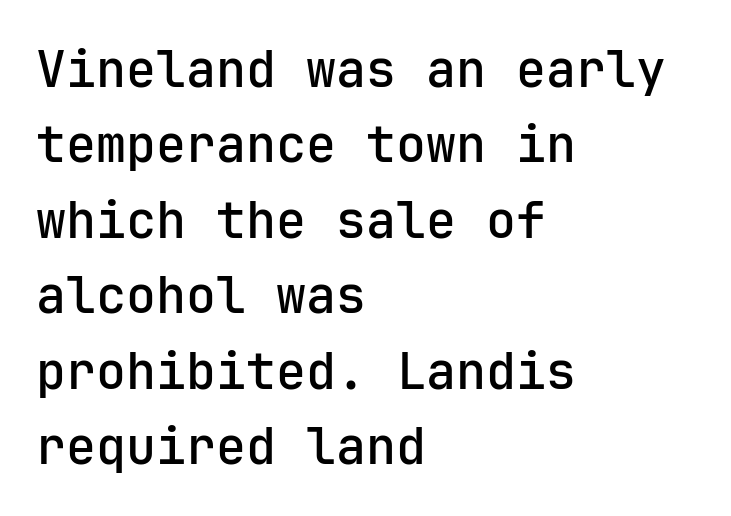
Q: Is the text bold? A: Semi-bold.
Q: Is the text italic (slanted)? A: No, it is upright.
Q: Is the typeface a serif or a sans-serif typeface? A: Sans-serif.
Q: Is the text underlined? A: No.
Q: How is the paragraph aligned? A: Left-aligned.
Q: Is the spacing between letters normal or unusually wide? A: Normal.
Q: Is the spacing between lines tight, normal or loose? A: Normal.
Q: Width (condensed, normal, or wide)? A: Normal.
Q: Stroke contrast? A: Low.
Q: x-height? A: Medium.
